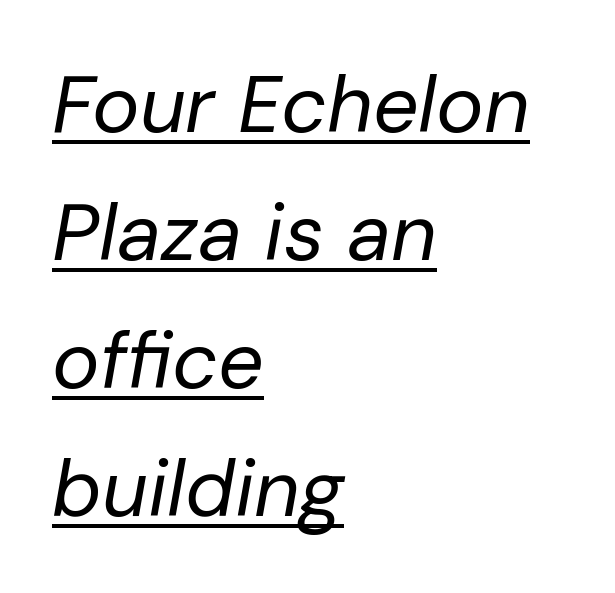
{"italic": "yes", "lean": "right", "slant_degrees": 10, "bold": "no", "weight": "regular", "width": "normal", "stroke_contrast": "low", "x_height": "medium", "monospaced": "no", "underline": "yes", "align": "left", "line_spacing": "normal", "line_spacing_ratio": 1.6, "letter_spacing": "normal", "letter_spacing_em": 0.0, "glyph_px": 80}
